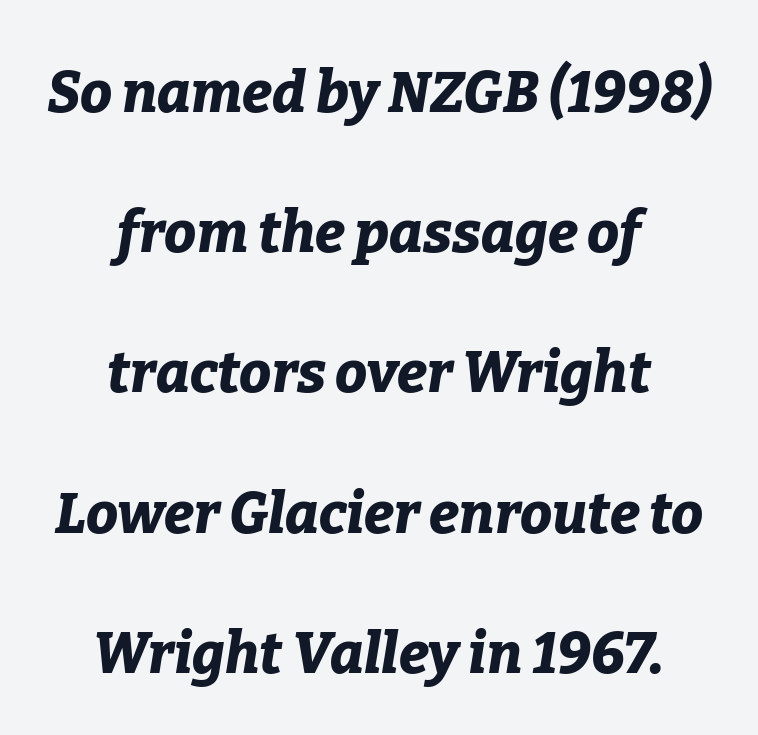
Q: Is the text bold? A: Yes.
Q: Is the text italic (slanted)? A: Yes, it leans right by about 9 degrees.
Q: Is the text underlined? A: No.
Q: How is the paragraph aligned? A: Centered.
Q: Is the spacing between letters normal or unusually wide? A: Normal.
Q: Is the spacing between lines tight, normal or loose? A: Loose.
Q: Width (condensed, normal, or wide)? A: Normal.
Q: Stroke contrast? A: Low.
Q: x-height? A: Medium.
Q: Monospaced? A: No.
